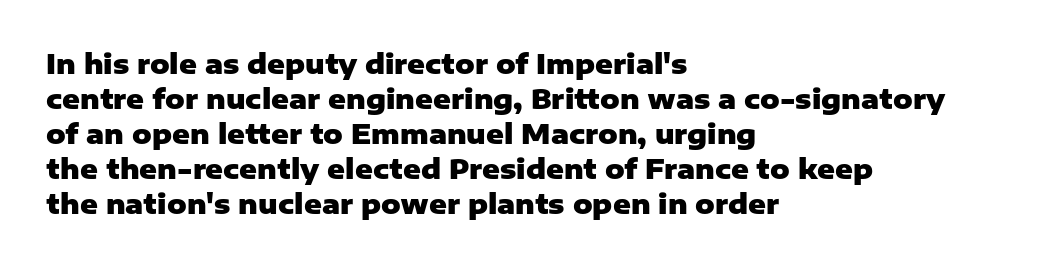
The image shows 27 px bold type, upright; set left-aligned, normal line spacing (1.3x), normal letter spacing, not underlined.
